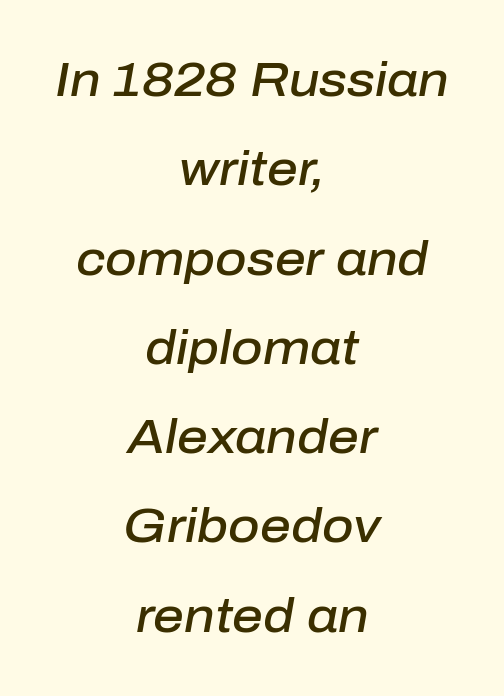
Q: Is the text bold? A: Semi-bold.
Q: Is the text italic (slanted)? A: Yes, it leans right by about 10 degrees.
Q: Is the text underlined? A: No.
Q: How is the paragraph aligned? A: Centered.
Q: Is the spacing between letters normal or unusually wide? A: Normal.
Q: Width (condensed, normal, or wide)? A: Normal.
Q: Stroke contrast? A: Low.
Q: x-height? A: Medium.
Q: Monospaced? A: No.
